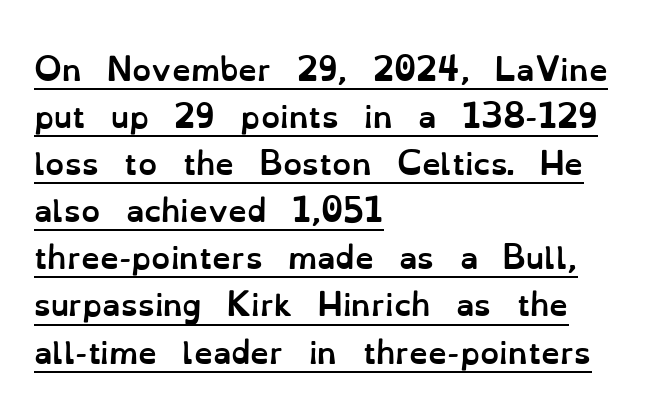
The image shows 30 px semibold type, upright; set left-aligned, normal line spacing (1.57x), normal letter spacing, underlined; low stroke contrast and a small x-height.
